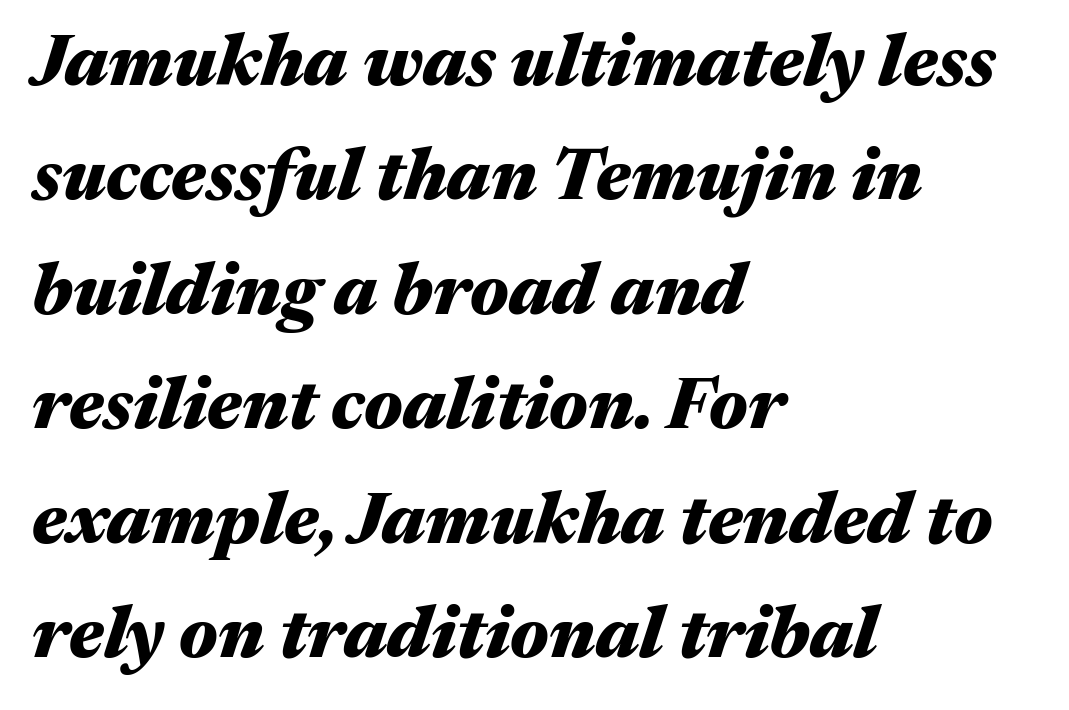
The image shows 72 px heavy, wide type, italic (leaning right); set left-aligned, normal line spacing (1.59x), normal letter spacing, not underlined; medium stroke contrast and a medium x-height.
